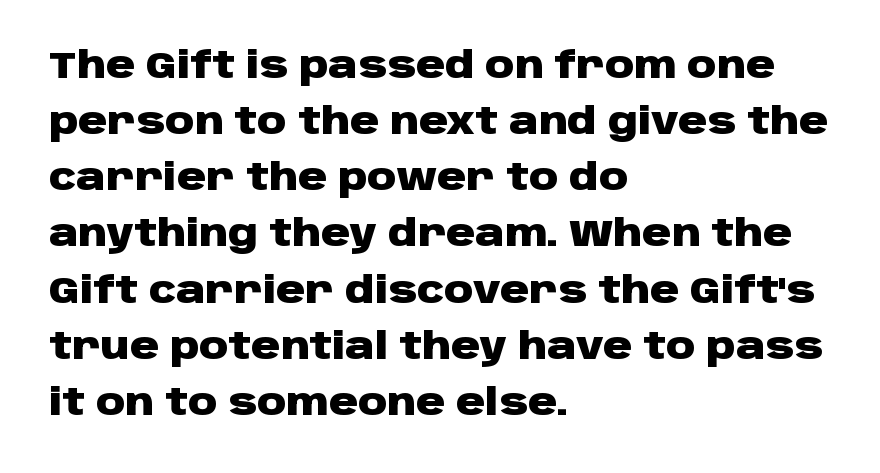
The image shows 36 px heavy, wide sans-serif type, upright; set left-aligned, normal line spacing (1.56x), normal letter spacing, not underlined; low stroke contrast and a large x-height.
